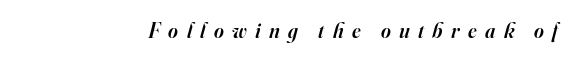
{"italic": "yes", "lean": "right", "slant_degrees": 16, "bold": "semi", "underline": "no", "letter_spacing": "wide", "letter_spacing_em": 0.4, "glyph_px": 21}
